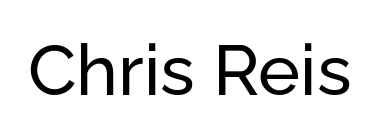
Q: Is the text italic (slanted)? A: No, it is upright.
Q: Is the typeface a serif or a sans-serif typeface? A: Sans-serif.
Q: Is the text underlined? A: No.
Q: Is the spacing between letters normal or unusually wide? A: Normal.
Q: Width (condensed, normal, or wide)? A: Normal.
Q: Stroke contrast? A: Low.
Q: x-height? A: Medium.
Q: Monospaced? A: No.
